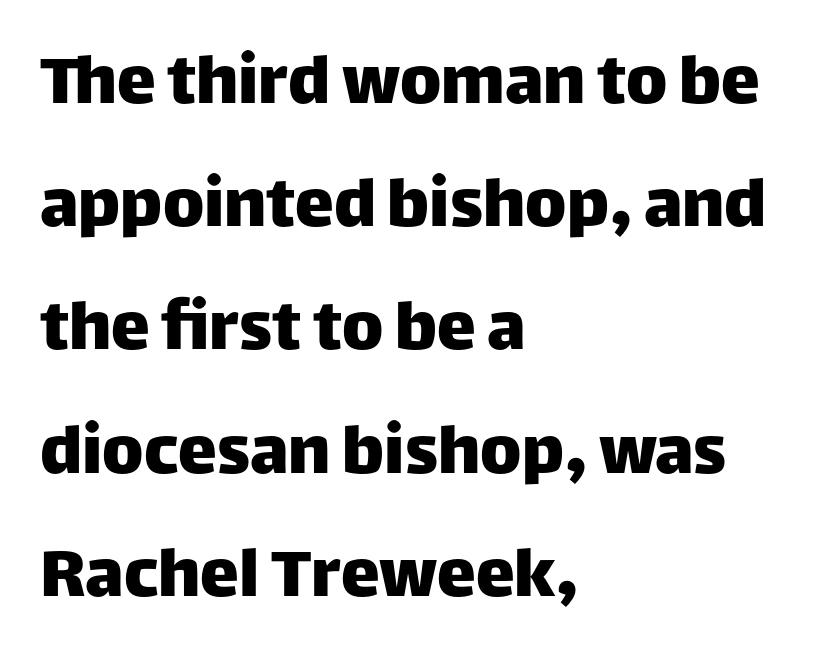
The image shows 78 px sans-serif type, upright; set left-aligned, normal line spacing (1.58x), normal letter spacing, not underlined; low stroke contrast and a large x-height.
